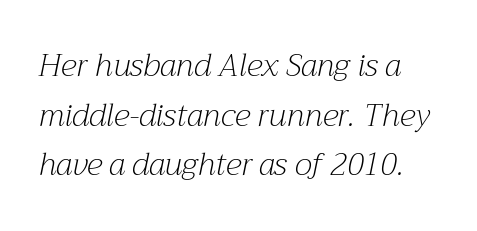
The image shows 31 px light serif type, italic (leaning right); set normal line spacing (1.6x), normal letter spacing, not underlined; medium stroke contrast and a medium x-height.
